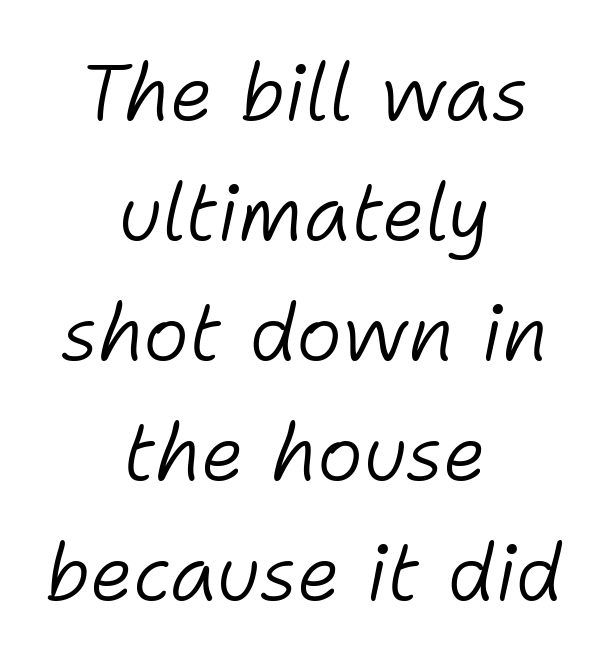
{"italic": "yes", "lean": "right", "slant_degrees": 11, "bold": "no", "weight": "light", "width": "normal", "stroke_contrast": "low", "x_height": "medium", "monospaced": "no", "underline": "no", "align": "center", "line_spacing": "normal", "line_spacing_ratio": 1.54, "letter_spacing": "normal", "letter_spacing_em": 0.0, "glyph_px": 78}
